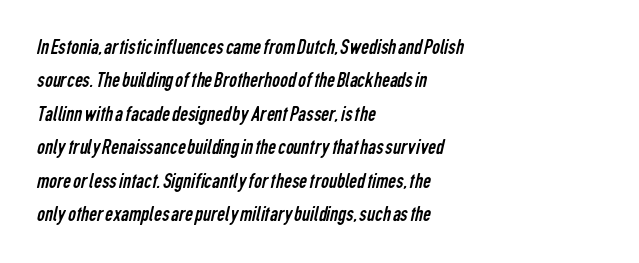
Q: Is the text bold? A: No.
Q: Is the text underlined? A: No.
Q: How is the paragraph aligned? A: Left-aligned.
Q: Is the spacing between letters normal or unusually wide? A: Normal.
Q: Is the spacing between lines tight, normal or loose? A: Normal.
